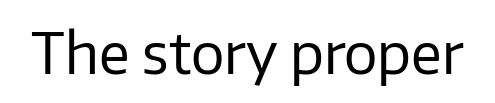
{"serif": "no", "italic": "no", "bold": "no", "weight": "regular", "width": "normal", "stroke_contrast": "low", "x_height": "medium", "monospaced": "no", "underline": "no", "letter_spacing": "normal", "letter_spacing_em": 0.0, "glyph_px": 56}
